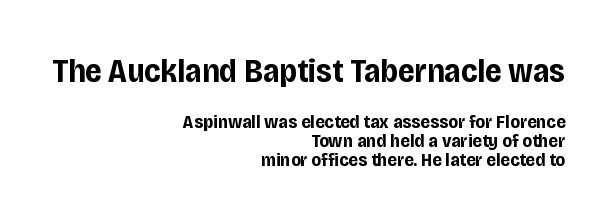
Q: Is the text bold? A: Yes.
Q: Is the text italic (slanted)? A: No, it is upright.
Q: Is the typeface a serif or a sans-serif typeface? A: Sans-serif.
Q: Is the text underlined? A: No.
Q: How is the paragraph aligned? A: Right-aligned.
Q: Is the spacing between letters normal or unusually wide? A: Normal.
Q: Is the spacing between lines tight, normal or loose? A: Tight.
Q: Which block of text is set in a larger size, the first (top) or the second (bottom)? A: The first (top) one.
Q: Width (condensed, normal, or wide)? A: Condensed.
Q: Stroke contrast? A: Low.
Q: x-height? A: Large.
Q: Monospaced? A: No.
